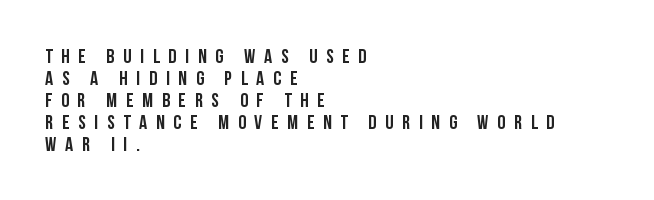
The image shows 20 px text type, upright; set left-aligned, tight line spacing (1.1x), unusually wide letter spacing (+0.44 em), not underlined.
